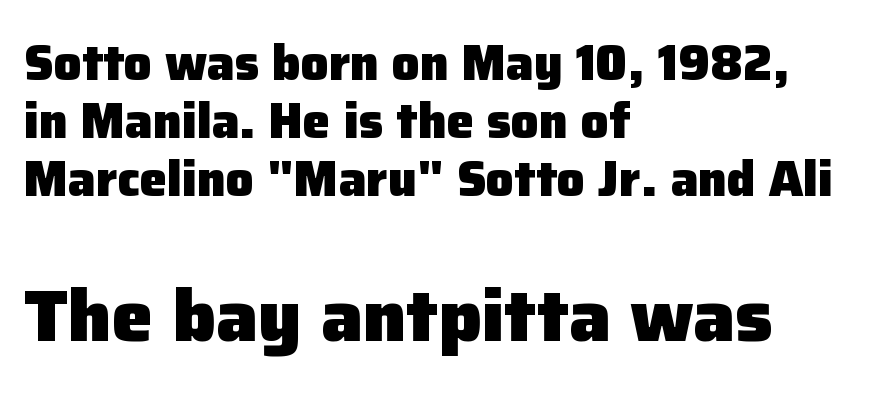
{"serif": "no", "italic": "no", "bold": "yes", "weight": "heavy", "width": "normal", "stroke_contrast": "low", "x_height": "medium", "monospaced": "no", "underline": "no", "align": "left", "line_spacing_ratio": 1.18, "letter_spacing": "normal", "letter_spacing_em": 0.0, "larger_block": "second", "size_ratio": 1.51, "glyph_px": 74}
